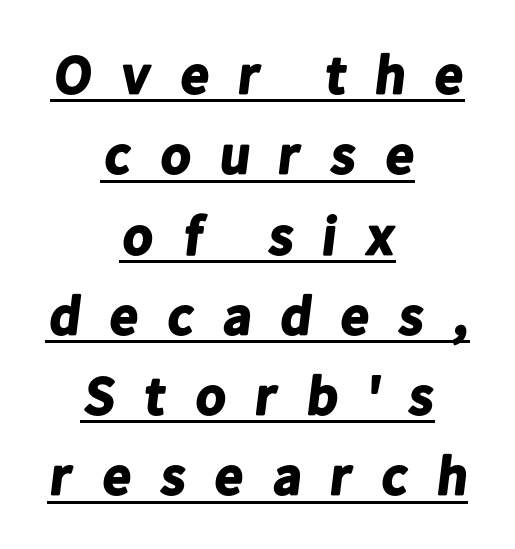
Vertically, the passage feels balanced, rows spaced as you'd expect. The strokes are fattened all the way to bold. Character widths vary here, with narrow letters taking less room than wide ones. Is this a sans? Yes — the strokes have no serifs. The rendering positions every line midway between the sides. Students, observe the line beneath the letters — that is underlining.
